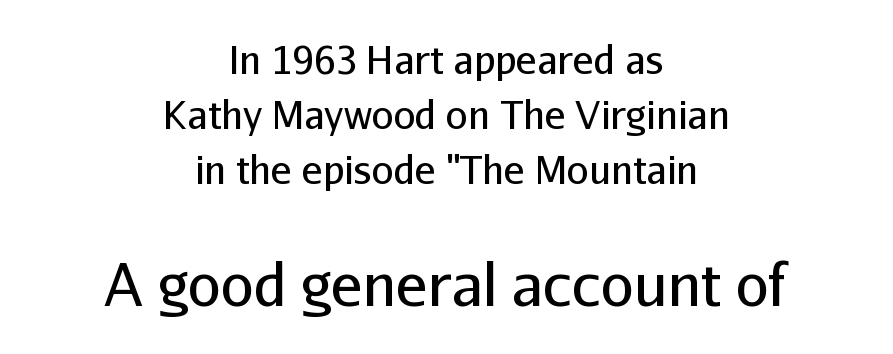
Q: Is the text bold? A: No.
Q: Is the text italic (slanted)? A: No, it is upright.
Q: Is the typeface a serif or a sans-serif typeface? A: Sans-serif.
Q: Is the text underlined? A: No.
Q: How is the paragraph aligned? A: Centered.
Q: Is the spacing between letters normal or unusually wide? A: Normal.
Q: Is the spacing between lines tight, normal or loose? A: Normal.
Q: Which block of text is set in a larger size, the first (top) or the second (bottom)? A: The second (bottom) one.
Q: Width (condensed, normal, or wide)? A: Normal.
Q: Stroke contrast? A: Low.
Q: x-height? A: Medium.
Q: Monospaced? A: No.
